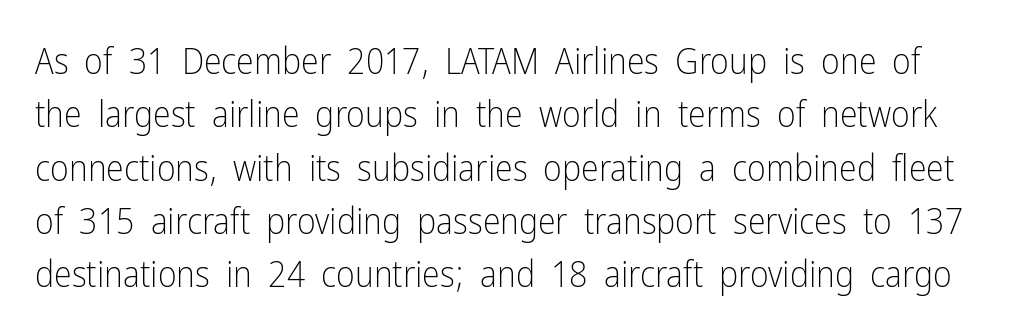
{"serif": "no", "italic": "no", "bold": "no", "weight": "light", "width": "condensed", "stroke_contrast": "low", "x_height": "medium", "monospaced": "no", "underline": "no", "line_spacing": "normal", "line_spacing_ratio": 1.48, "letter_spacing": "normal", "letter_spacing_em": 0.0, "glyph_px": 36}
